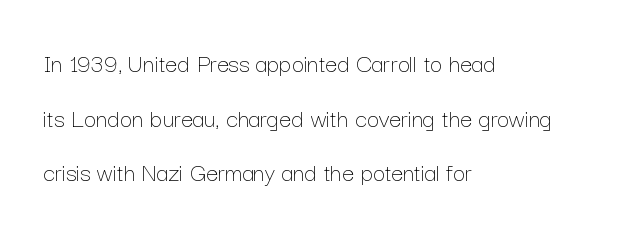
{"italic": "no", "bold": "no", "underline": "no", "align": "left", "line_spacing": "loose", "line_spacing_ratio": 2.02, "letter_spacing": "normal", "letter_spacing_em": 0.0, "glyph_px": 27}
